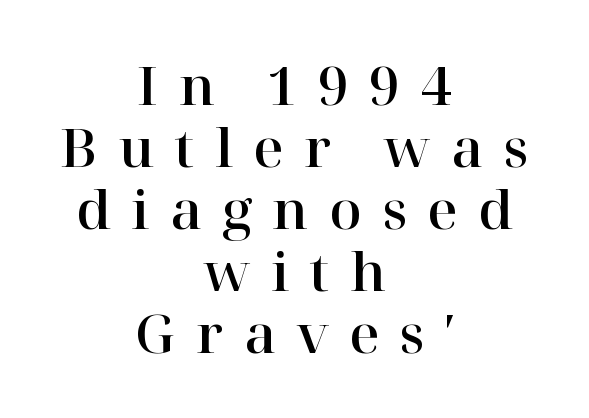
Rule under the text: the space is simply empty. You can tell it's not italic because the verticals are truly vertical. Proportional: the letters do not fall into vertical columns. A centered setting, common on invitations and titles, is used for this passage. Small tapered or slab feet sit at the stroke ends, so this counts as serif. Spacing between characters has been opened up far beyond the box default.
